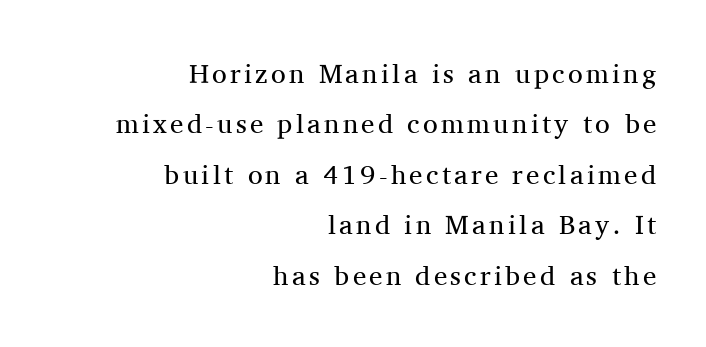
Underline: absent. Do the letters lean? They stand straight. The face looks like a standard text weight, possibly lighter. A student would call this right alignment; a typographer would say flush right, rag left.
